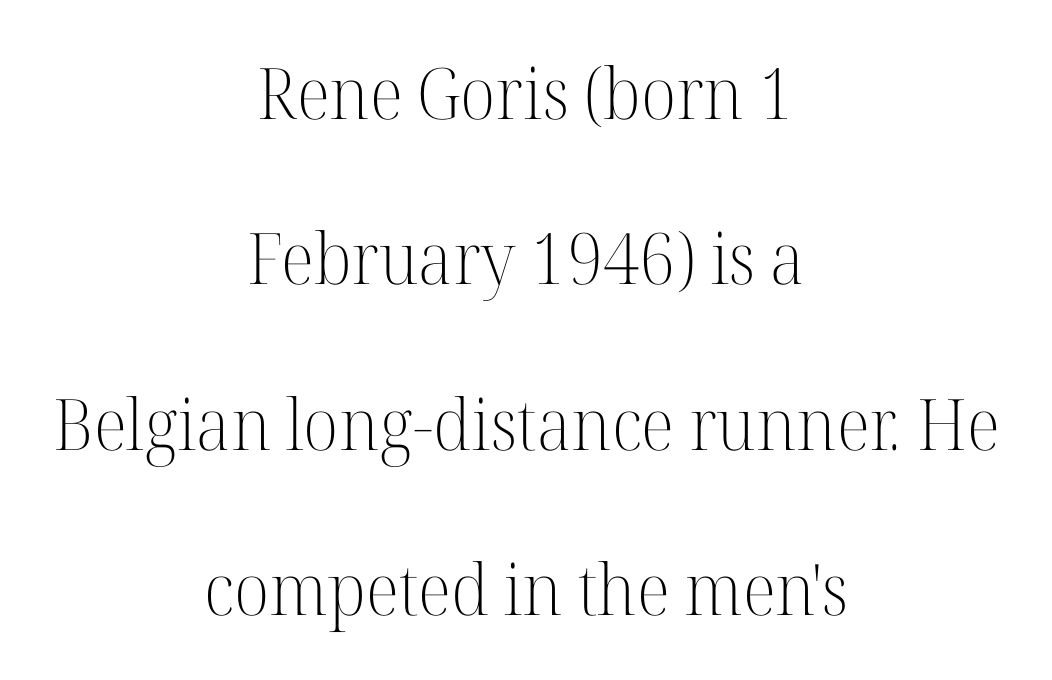
Each letter keeps its own natural width here, so spacing adapts to shape. Italic? Not at all — the glyphs are vertical. There is no visible air inserted between adjacent glyphs. These lines are composed in type with serifs. Plain, unruled lines of type.
